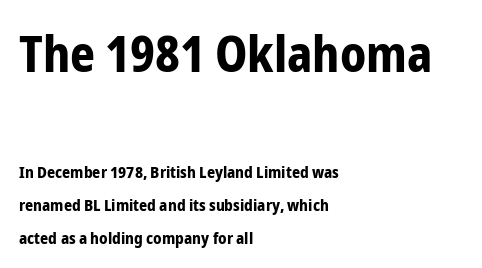
{"serif": "no", "italic": "no", "bold": "yes", "weight": "bold", "width": "condensed", "stroke_contrast": "low", "x_height": "medium", "monospaced": "no", "underline": "no", "align": "left", "line_spacing": "loose", "line_spacing_ratio": 2.07, "letter_spacing": "normal", "letter_spacing_em": 0.0, "larger_block": "first", "size_ratio": 3.06, "glyph_px": 49}
